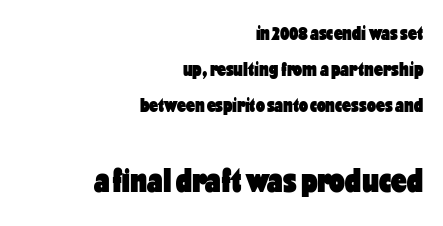
Q: Is the text bold? A: Yes.
Q: Is the text italic (slanted)? A: No, it is upright.
Q: Is the typeface a serif or a sans-serif typeface? A: Sans-serif.
Q: Is the text underlined? A: No.
Q: How is the paragraph aligned? A: Right-aligned.
Q: Is the spacing between letters normal or unusually wide? A: Normal.
Q: Which block of text is set in a larger size, the first (top) or the second (bottom)? A: The second (bottom) one.
Q: Width (condensed, normal, or wide)? A: Condensed.
Q: Stroke contrast? A: Low.
Q: x-height? A: Medium.
Q: Monospaced? A: No.
